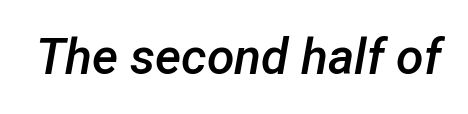
Beneath every word, the page is bare. Each word holds together tightly as a unit, with standard inter-letter gaps. On the weight axis this lands at semibold, roughly 600. Spacing verdict: proportional, widths tailored to each character.
